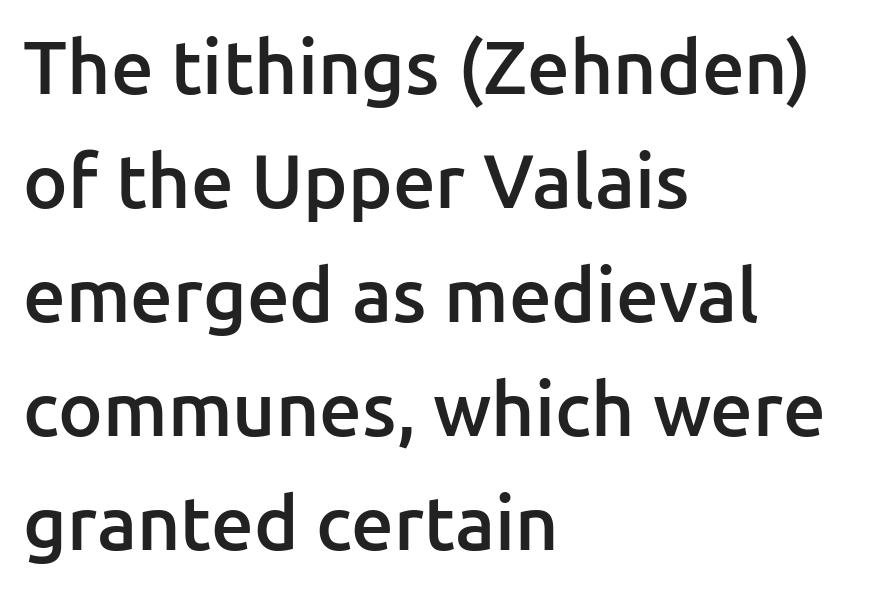
{"serif": "no", "italic": "no", "bold": "semi", "weight": "semibold", "width": "normal", "stroke_contrast": "low", "x_height": "medium", "monospaced": "no", "underline": "no", "align": "left", "line_spacing": "normal", "line_spacing_ratio": 1.52, "letter_spacing": "normal", "letter_spacing_em": 0.0, "glyph_px": 75}
